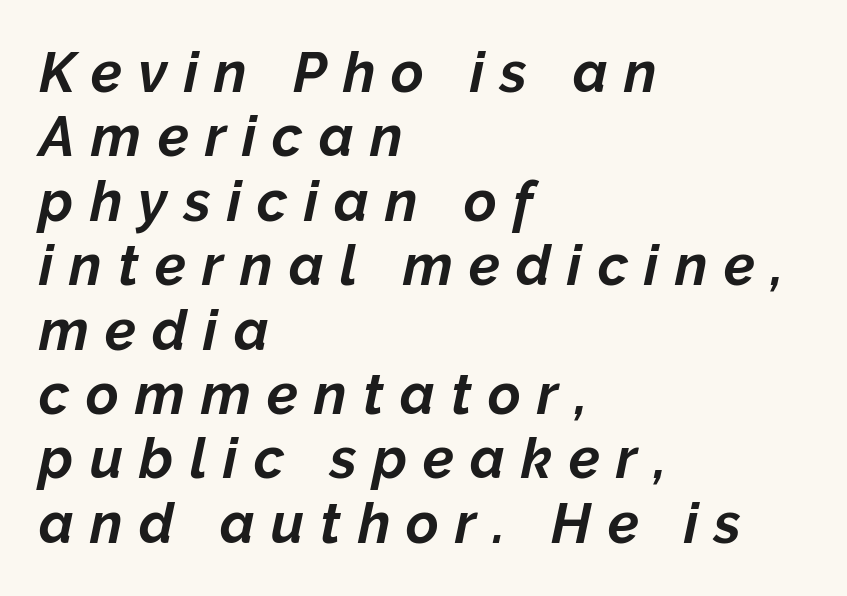
Q: Is the text bold? A: Yes.
Q: Is the text italic (slanted)? A: Yes, it leans right by about 12 degrees.
Q: Is the text underlined? A: No.
Q: How is the paragraph aligned? A: Left-aligned.
Q: Is the spacing between letters normal or unusually wide? A: Unusually wide.
Q: Is the spacing between lines tight, normal or loose? A: Tight.
Q: Width (condensed, normal, or wide)? A: Normal.
Q: Stroke contrast? A: Low.
Q: x-height? A: Medium.
Q: Monospaced? A: No.
